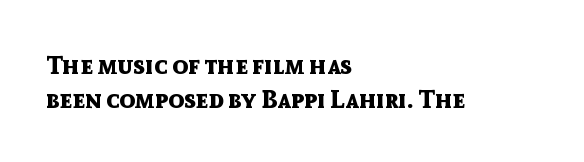
Regarding leading, the lines here are spaced in the standard way. Nothing unusual about the tracking: characters are spaced as the font intends. Clear beneath every line of the passage. The compositor pushed each line to the left boundary. Ascenders rise straight up at ninety degrees. The font is running at its bold setting.
